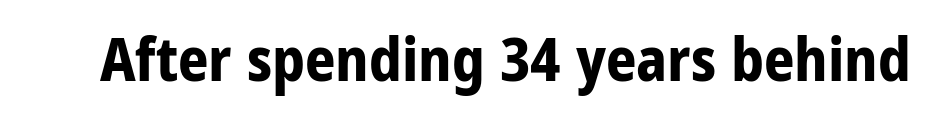
Underlining? Definitely not there. Chunky letters — that's bold for sure. Spacing verdict: proportional, widths tailored to each character. Characters follow at the spacing the type designer built in.
